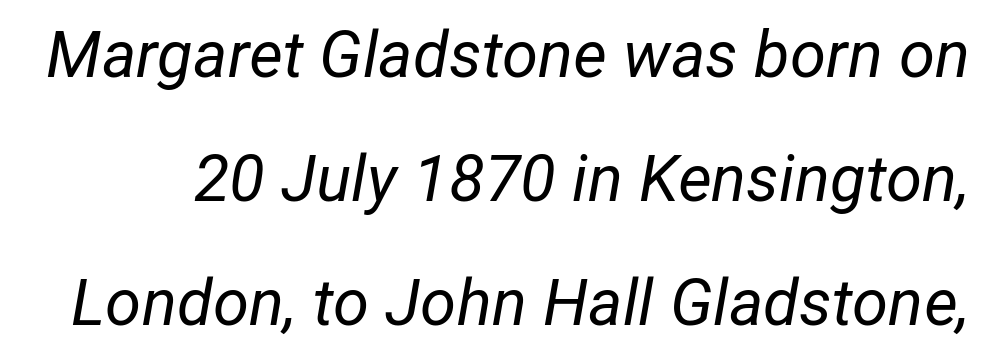
Posture: slanted. Is the stroke heavy? The answer is a plain regular-or-lighter. No extra tracking has been applied to these lines. Notice the wide empty band between every row — that's loose leading. The gap between lines stays unmarked.
